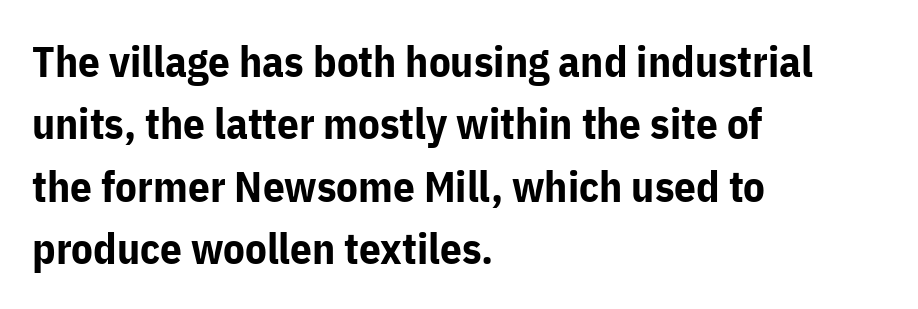
A sans-serif font was chosen for this passage. All the whitespace from short lines collects on the right. Each letter keeps its own natural width here, so spacing adapts to shape. The lettering stays uniformly vertical, giving the passage a roman look. Is there much room between lines? A standard amount, neither cramped nor airy.
